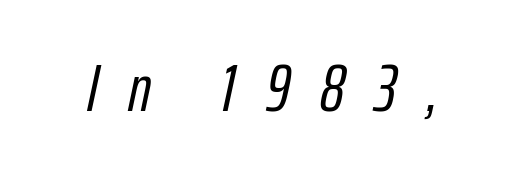
Designer's note — italics engaged. Decoration check: the copy has no underline. Note the varied advance widths — an 'i' is clearly narrower than an 'm'. Loose tracking; the words dissolve into strings of separated letters.
